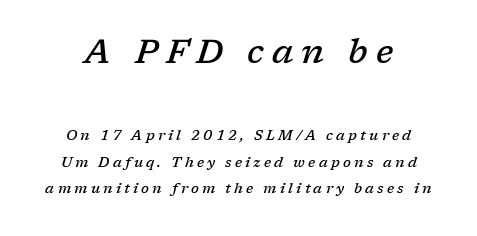
{"serif": "yes", "italic": "yes", "lean": "right", "slant_degrees": 17, "bold": "semi", "weight": "semibold", "width": "normal", "stroke_contrast": "low", "x_height": "medium", "monospaced": "no", "underline": "no", "line_spacing_ratio": 1.89, "letter_spacing": "wide", "letter_spacing_em": 0.23, "larger_block": "first", "size_ratio": 2.43, "glyph_px": 34}
